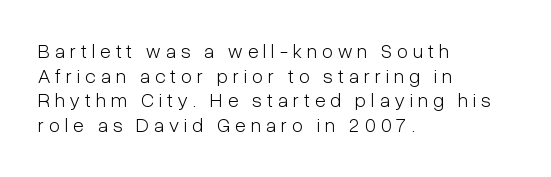
Line starts are locked; line ends wander. A clean baseline with only descenders dipping below it. You can tell it's not italic because the verticals are truly vertical. These glyphs show unthickened strokes, regular width or finer. Caption: expanded tracking, letters set apart.
